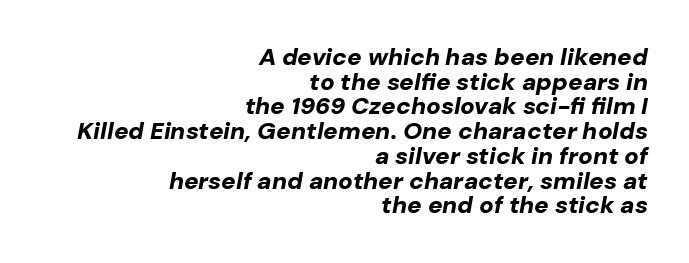
A student would call this right alignment; a typographer would say flush right, rag left. Glance below the letters and you will spot only blank space. The letters are slanted; this is an italic face. Each new line begins almost immediately beneath the previous one. Does the weight exceed regular? Yes, all the way to bold.
